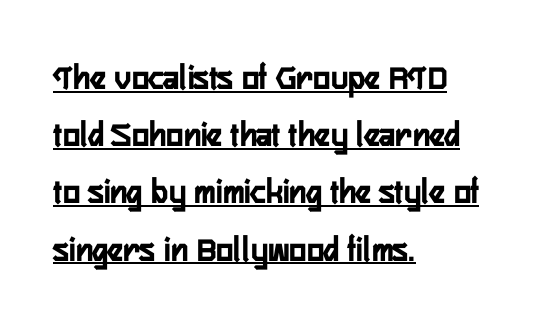
The image shows 36 px semibold, condensed sans-serif type, upright; set left-aligned, normal line spacing (1.59x), normal letter spacing, underlined; low stroke contrast and a medium x-height.
